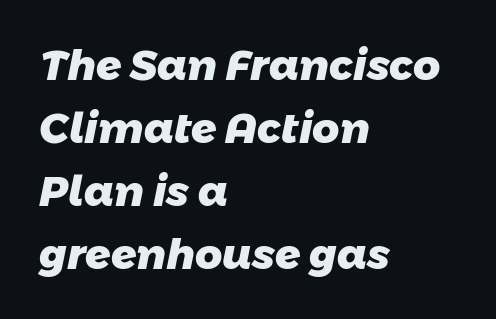
{"serif": "no", "bold": "yes", "weight": "heavy", "width": "normal", "stroke_contrast": "low", "x_height": "medium", "monospaced": "no", "underline": "no", "align": "left", "line_spacing": "normal", "line_spacing_ratio": 1.5, "letter_spacing": "normal", "letter_spacing_em": 0.0, "glyph_px": 42}
